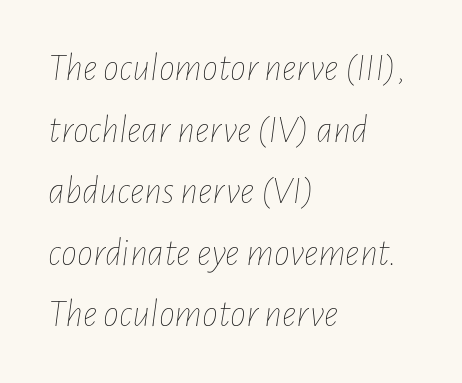
The words here are not underlined. This sample has the flowing, uneven cadence of proportional lettering. Teacher's note: observe the even left margin — that is flush-left alignment. Is there much room between lines? A standard amount, neither cramped nor airy. The line texture is even and compact thanks to regular tracking. The axis of the letterforms is tilted away from vertical.
